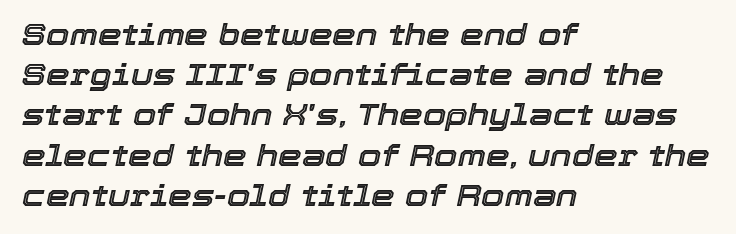
{"italic": "yes", "lean": "right", "slant_degrees": 12, "width": "normal", "x_height": "medium", "monospaced": "no", "underline": "no", "align": "left", "line_spacing": "normal", "line_spacing_ratio": 1.34, "letter_spacing": "normal", "letter_spacing_em": 0.0, "glyph_px": 30}
